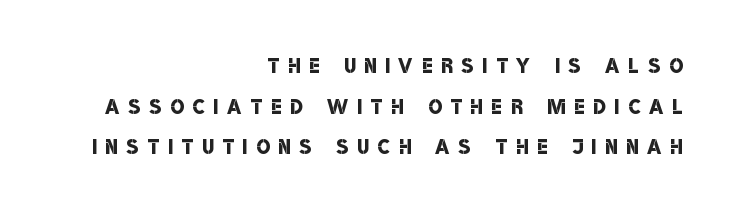
Q: Is the text bold? A: Semi-bold.
Q: Is the typeface a serif or a sans-serif typeface? A: Sans-serif.
Q: Is the text underlined? A: No.
Q: How is the paragraph aligned? A: Right-aligned.
Q: Is the spacing between letters normal or unusually wide? A: Unusually wide.
Q: Is the spacing between lines tight, normal or loose? A: Normal.
Q: Width (condensed, normal, or wide)? A: Condensed.
Q: Stroke contrast? A: Low.
Q: x-height? A: Large.
Q: Monospaced? A: No.
